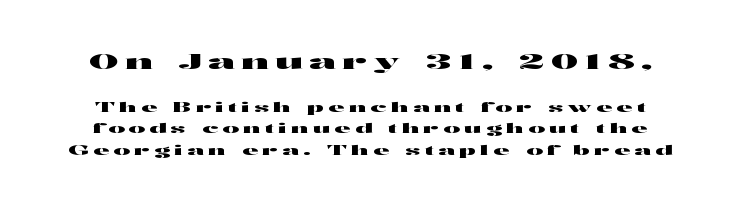
Q: Is the text italic (slanted)? A: No, it is upright.
Q: Is the text underlined? A: No.
Q: Is the spacing between letters normal or unusually wide? A: Unusually wide.
Q: Is the spacing between lines tight, normal or loose? A: Normal.
Q: Which block of text is set in a larger size, the first (top) or the second (bottom)? A: The first (top) one.
